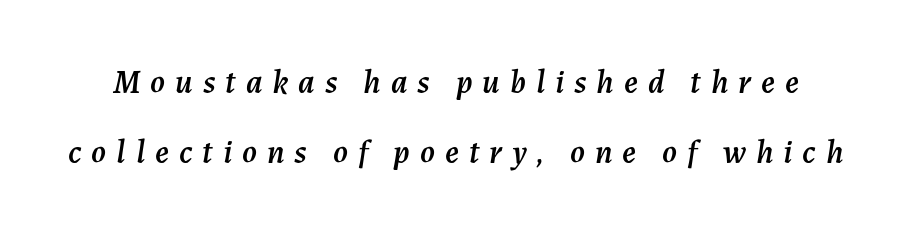
{"italic": "yes", "lean": "right", "slant_degrees": 7, "width": "normal", "stroke_contrast": "medium", "x_height": "medium", "monospaced": "no", "underline": "no", "line_spacing": "loose", "line_spacing_ratio": 2.13, "letter_spacing": "wide", "letter_spacing_em": 0.3, "glyph_px": 33}
